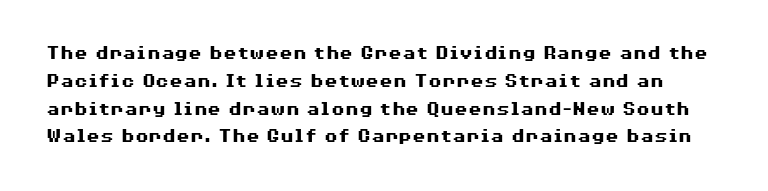
The letterforms sit shoulder to shoulder at normal distance. Every character sits straight up, as roman type does. Descender tails drop into unmarked territory. Bold? Absolutely — the strokes are thick and heavy. A normal amount of white space separates one row of letters from the next.
